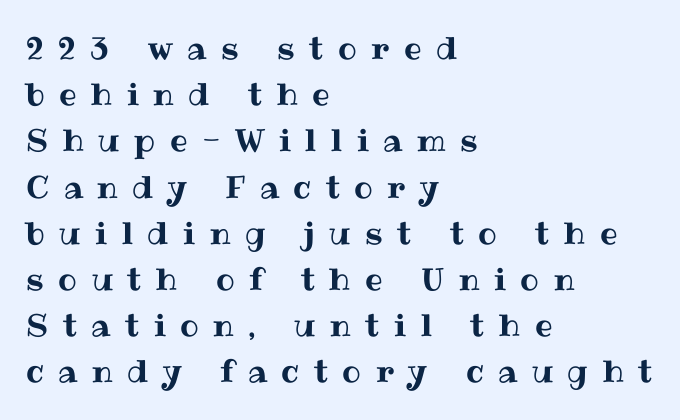
{"italic": "no", "width": "normal", "stroke_contrast": "medium", "x_height": "medium", "monospaced": "no", "underline": "no", "align": "left", "line_spacing": "normal", "line_spacing_ratio": 1.49, "letter_spacing": "wide", "letter_spacing_em": 0.47, "glyph_px": 31}
